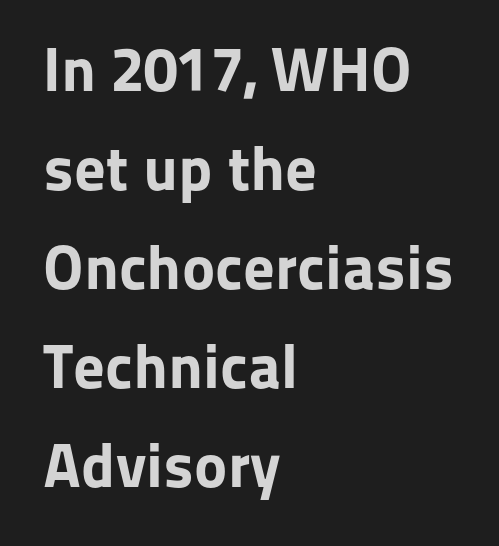
{"serif": "no", "italic": "no", "bold": "yes", "weight": "bold", "width": "normal", "stroke_contrast": "low", "x_height": "medium", "monospaced": "no", "underline": "no", "align": "left", "line_spacing": "normal", "line_spacing_ratio": 1.57, "letter_spacing": "normal", "letter_spacing_em": 0.0, "glyph_px": 63}
